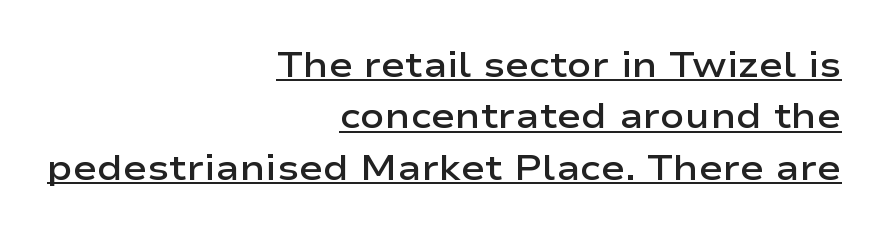
Q: Is the text bold? A: Semi-bold.
Q: Is the text italic (slanted)? A: No, it is upright.
Q: Is the typeface a serif or a sans-serif typeface? A: Sans-serif.
Q: Is the text underlined? A: Yes.
Q: How is the paragraph aligned? A: Right-aligned.
Q: Is the spacing between letters normal or unusually wide? A: Normal.
Q: Is the spacing between lines tight, normal or loose? A: Normal.
Q: Width (condensed, normal, or wide)? A: Wide.
Q: Stroke contrast? A: Low.
Q: x-height? A: Medium.
Q: Monospaced? A: No.
